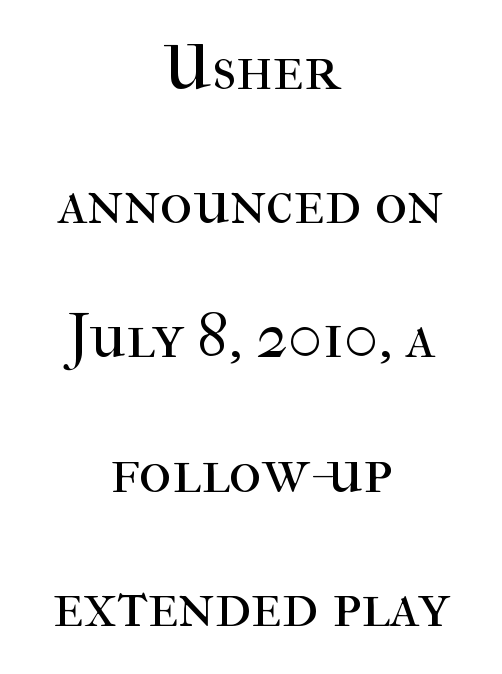
Q: Is the text bold? A: No.
Q: Is the text italic (slanted)? A: No, it is upright.
Q: Is the typeface a serif or a sans-serif typeface? A: Serif.
Q: Is the text underlined? A: No.
Q: How is the paragraph aligned? A: Centered.
Q: Is the spacing between letters normal or unusually wide? A: Normal.
Q: Is the spacing between lines tight, normal or loose? A: Loose.
Q: Width (condensed, normal, or wide)? A: Normal.
Q: Stroke contrast? A: High.
Q: x-height? A: Medium.
Q: Monospaced? A: No.
